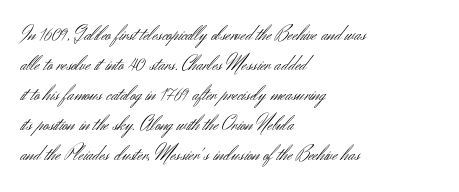
The image shows 21 px text type; set left-aligned, normal line spacing (1.43x), normal letter spacing, not underlined.
